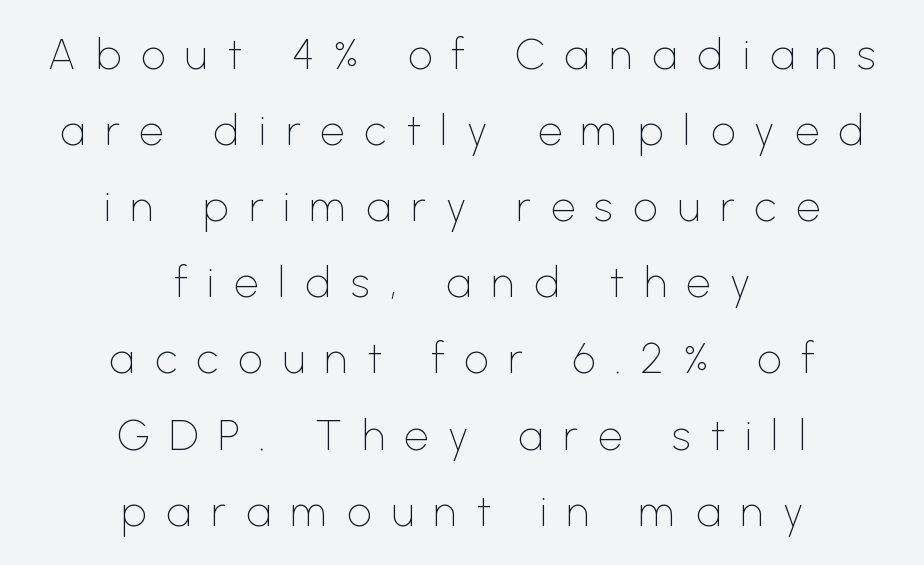
You could not count columns in this text — the font is proportionally spaced. Unbolded letterforms with no extra heft. The type is letterspaced generously, with wide tracking. Anything drawn beneath the words? Only blank space.
